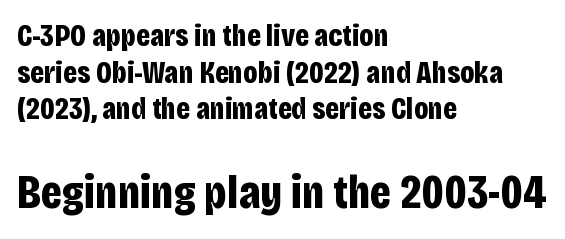
The image shows 47 px bold, condensed sans-serif type, upright; set left-aligned, line spacing 1.18x, normal letter spacing, not underlined; the second (bottom) block is 1.52x larger; low stroke contrast and a large x-height.
